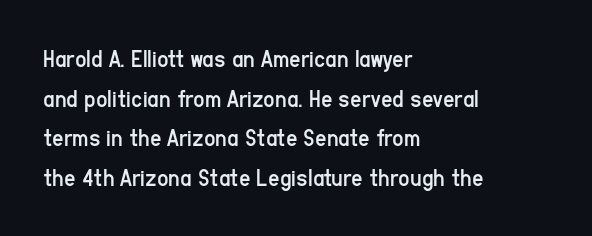
Q: Is the text bold? A: No.
Q: Is the text italic (slanted)? A: No, it is upright.
Q: Is the text underlined? A: No.
Q: How is the paragraph aligned? A: Left-aligned.
Q: Is the spacing between letters normal or unusually wide? A: Normal.
Q: Is the spacing between lines tight, normal or loose? A: Normal.
